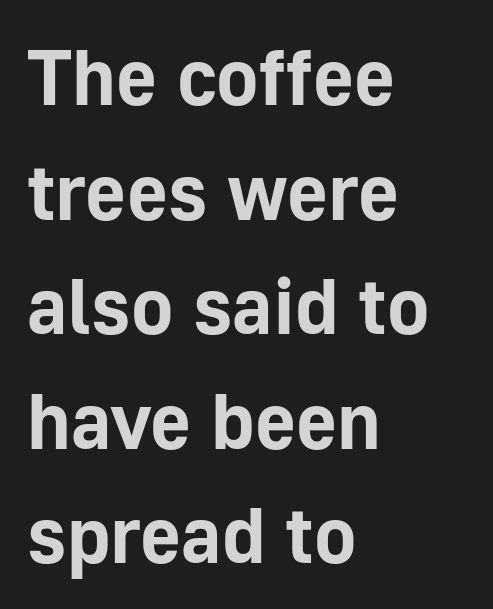
{"serif": "no", "italic": "no", "bold": "yes", "weight": "bold", "width": "normal", "stroke_contrast": "low", "x_height": "medium", "monospaced": "no", "underline": "no", "align": "left", "line_spacing": "normal", "line_spacing_ratio": 1.45, "letter_spacing": "normal", "letter_spacing_em": 0.0, "glyph_px": 79}
